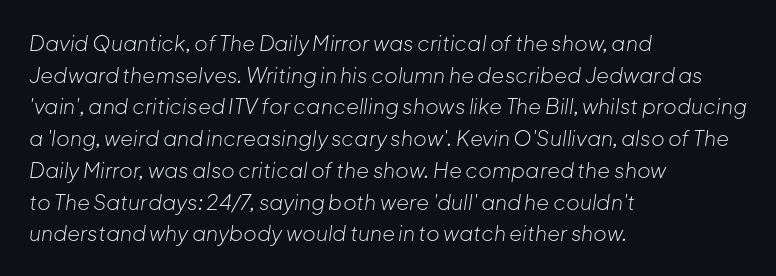
{"italic": "yes", "lean": "right", "slant_degrees": 8, "bold": "no", "underline": "no", "align": "left", "line_spacing": "normal", "line_spacing_ratio": 1.51, "letter_spacing": "normal", "letter_spacing_em": 0.0, "glyph_px": 21}
